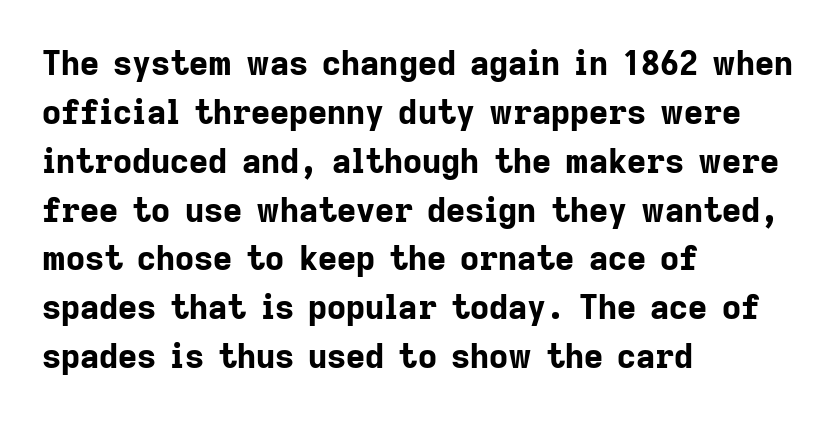
{"serif": "no", "italic": "no", "bold": "yes", "weight": "bold", "width": "normal", "stroke_contrast": "low", "x_height": "medium", "monospaced": "no", "underline": "no", "align": "left", "line_spacing": "normal", "line_spacing_ratio": 1.48, "letter_spacing": "normal", "letter_spacing_em": 0.0, "glyph_px": 33}
